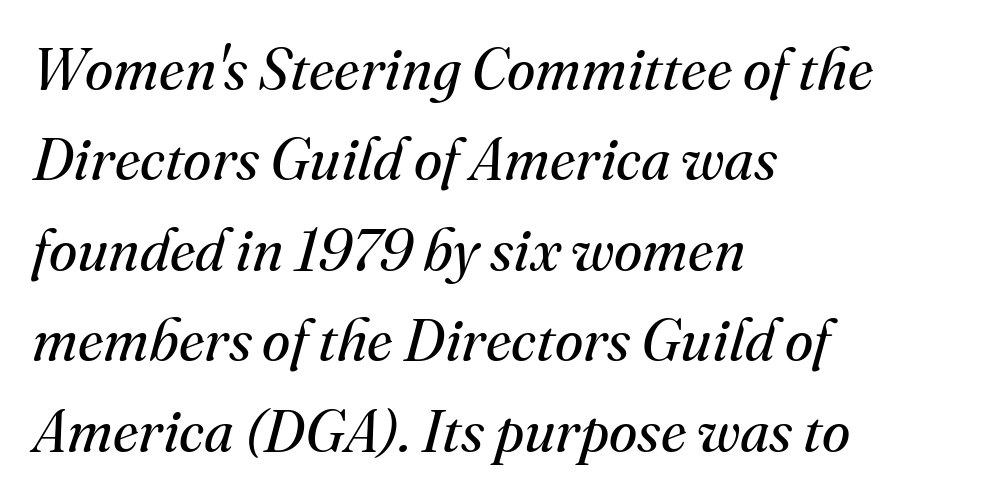
{"serif": "yes", "italic": "yes", "lean": "right", "slant_degrees": 16, "bold": "no", "weight": "regular", "width": "normal", "stroke_contrast": "medium", "x_height": "small", "monospaced": "no", "underline": "no", "align": "left", "line_spacing": "normal", "line_spacing_ratio": 1.56, "letter_spacing": "normal", "letter_spacing_em": 0.0, "glyph_px": 58}
